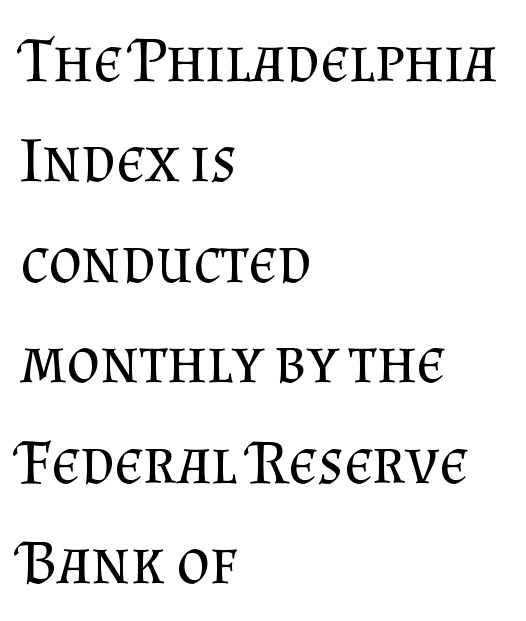
Is this a heavy cut? Hardly; it is regular or lighter. A bare baseline throughout the passage. The passage is arranged the way most books set body copy — flush left. Think of a printed novel: that variable character pitch is what you see here. The rendering uses a moderate line-height, typical for paragraphs. I'd call this a serif setting — the letters wear small feet.
